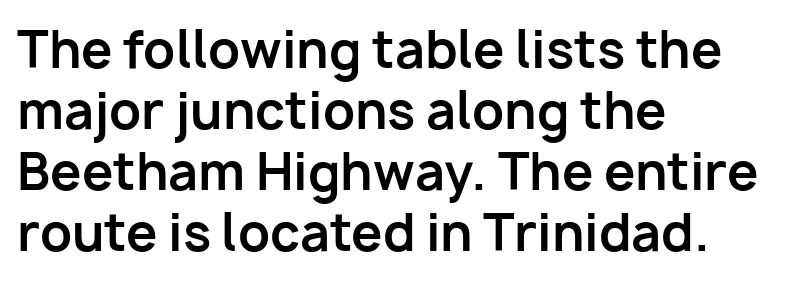
The image shows 50 px bold sans-serif type, upright; set left-aligned, line spacing 1.22x, normal letter spacing, not underlined; low stroke contrast and a medium x-height.
